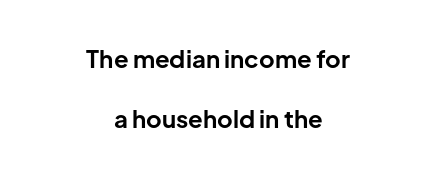
{"italic": "no", "bold": "yes", "underline": "no", "align": "center", "line_spacing": "loose", "line_spacing_ratio": 2.48, "letter_spacing": "normal", "letter_spacing_em": 0.0, "glyph_px": 24}
